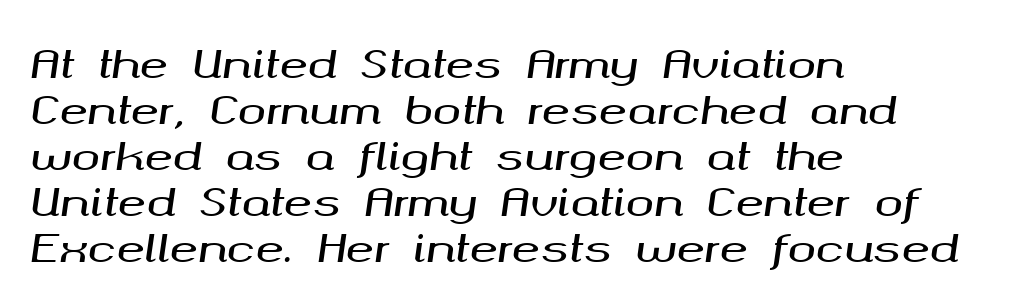
The image shows 38 px wide type, italic (leaning right); set left-aligned, line spacing 1.21x, normal letter spacing, not underlined; medium stroke contrast and a medium x-height.
